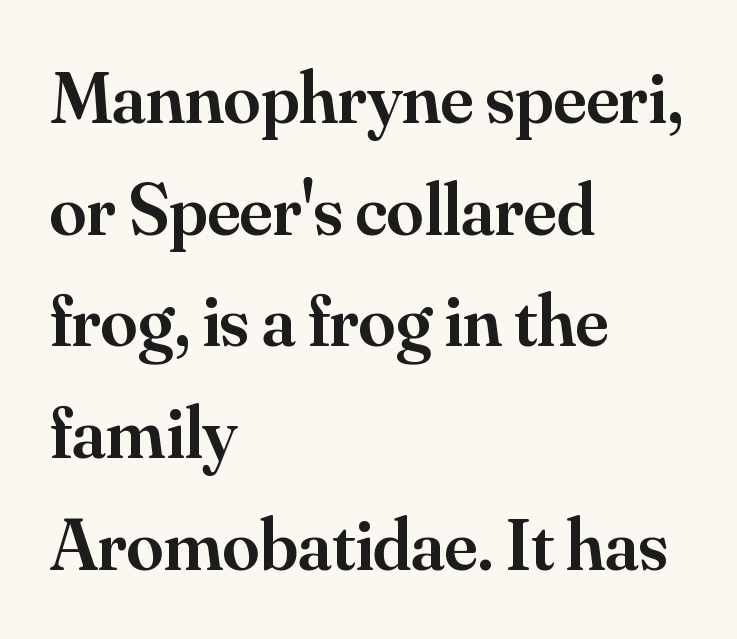
Q: Is the text bold? A: Semi-bold.
Q: Is the text italic (slanted)? A: No, it is upright.
Q: Is the typeface a serif or a sans-serif typeface? A: Serif.
Q: Is the text underlined? A: No.
Q: How is the paragraph aligned? A: Left-aligned.
Q: Is the spacing between letters normal or unusually wide? A: Normal.
Q: Is the spacing between lines tight, normal or loose? A: Normal.
Q: Width (condensed, normal, or wide)? A: Normal.
Q: Stroke contrast? A: Medium.
Q: x-height? A: Small.
Q: Monospaced? A: No.
